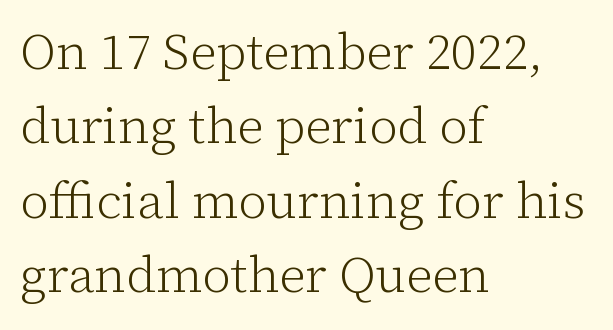
The image shows 50 px light serif type, upright; set left-aligned, normal line spacing (1.49x), normal letter spacing, not underlined; low stroke contrast and a medium x-height.
